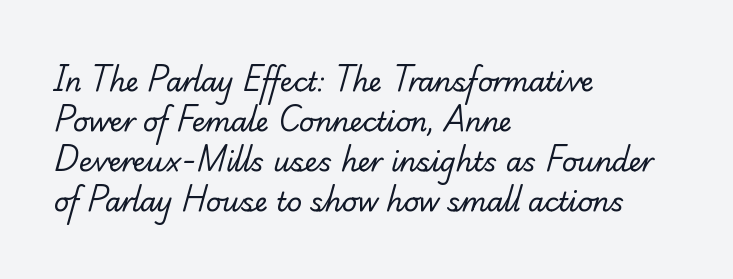
Q: Is the text bold? A: No.
Q: Is the text underlined? A: No.
Q: How is the paragraph aligned? A: Left-aligned.
Q: Is the spacing between letters normal or unusually wide? A: Normal.
Q: Is the spacing between lines tight, normal or loose? A: Normal.
